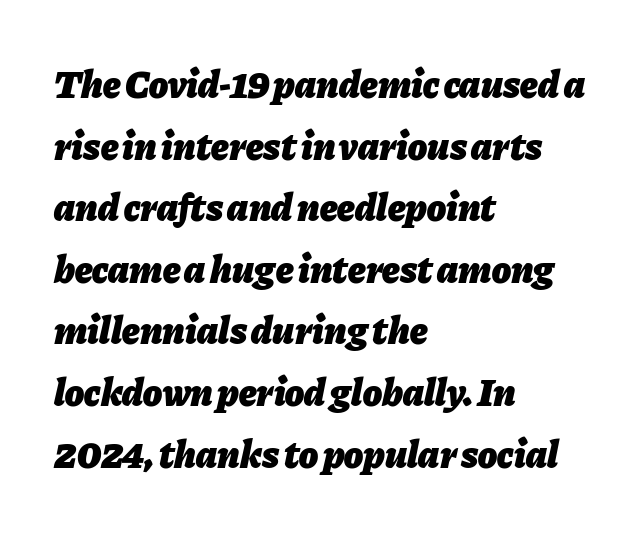
The image shows 39 px heavy type, italic (leaning right); set left-aligned, normal line spacing (1.58x), normal letter spacing, not underlined; low stroke contrast and a medium x-height.
